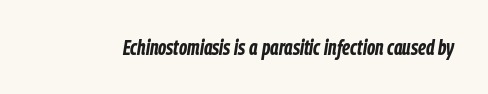
{"italic": "yes", "lean": "right", "slant_degrees": 9, "bold": "yes", "underline": "no", "letter_spacing": "normal", "letter_spacing_em": 0.0, "glyph_px": 21}
